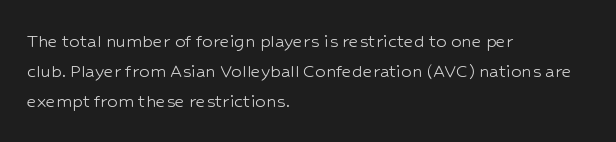
{"italic": "no", "bold": "no", "underline": "no", "align": "left", "line_spacing": "normal", "line_spacing_ratio": 1.42, "letter_spacing": "normal", "letter_spacing_em": 0.0, "glyph_px": 21}
